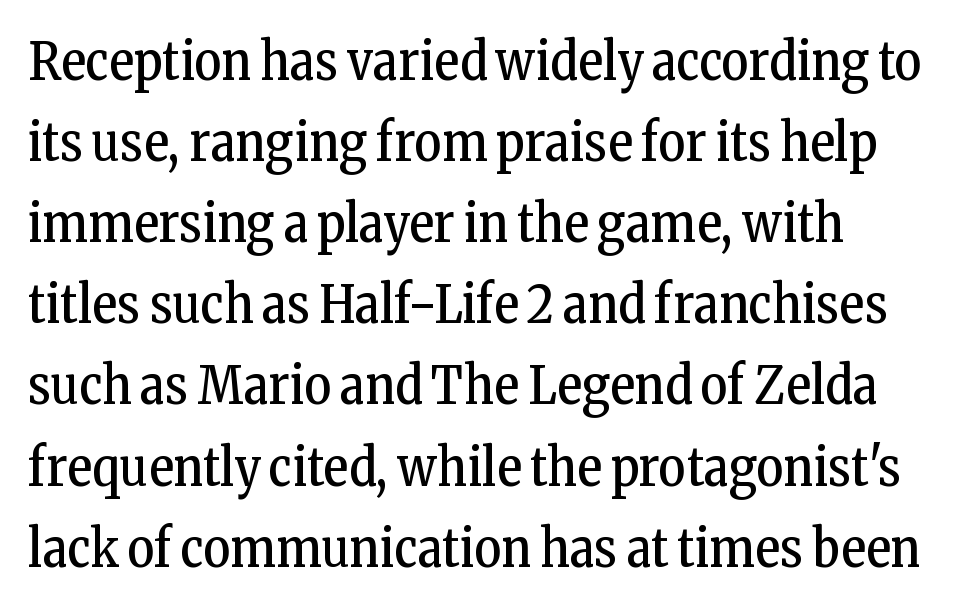
The type sits square on the baseline with zero lean. This sample uses plain, unmodified letter spacing. A student would call this left alignment; a typographer would say flush left, rag right. The face used here is seriffed, in the tradition of book romans. The passage shown stacks its lines at a standard gap.
